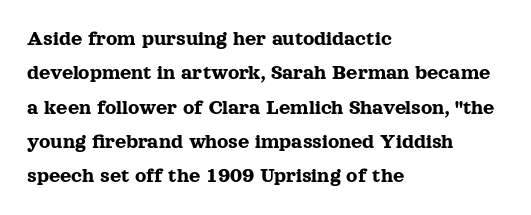
The image shows 22 px text type, upright; set left-aligned, normal line spacing (1.56x), normal letter spacing, not underlined.
